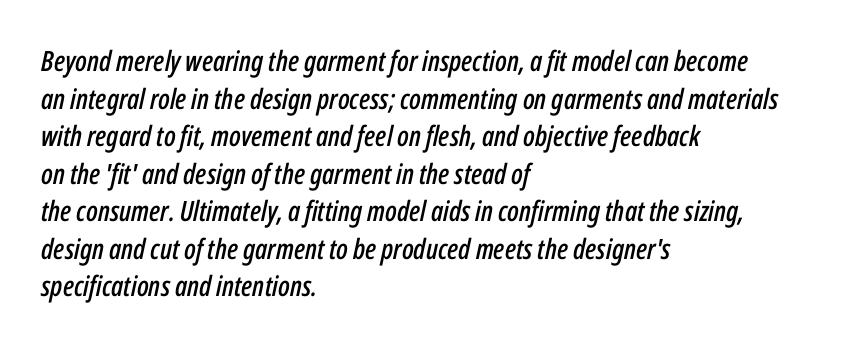
The image shows 28 px condensed type, italic (leaning right); set left-aligned, normal line spacing (1.34x), normal letter spacing, not underlined; low stroke contrast and a medium x-height.
